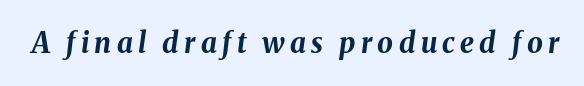
Q: Is the text bold? A: Yes.
Q: Is the text italic (slanted)? A: Yes, it leans right by about 8 degrees.
Q: Is the text underlined? A: No.
Q: Width (condensed, normal, or wide)? A: Normal.
Q: Stroke contrast? A: Medium.
Q: x-height? A: Medium.
Q: Monospaced? A: No.
